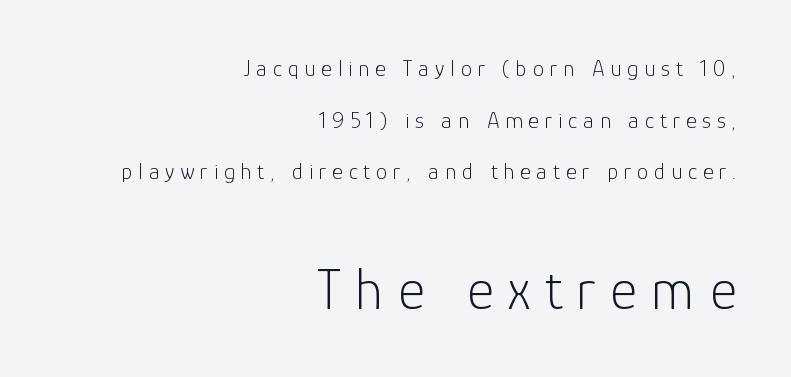
{"serif": "no", "italic": "no", "bold": "no", "weight": "light", "width": "normal", "stroke_contrast": "low", "x_height": "medium", "monospaced": "no", "underline": "no", "align": "right", "line_spacing": "loose", "line_spacing_ratio": 2.24, "letter_spacing": "wide", "letter_spacing_em": 0.25, "larger_block": "second", "size_ratio": 2.52, "glyph_px": 58}
